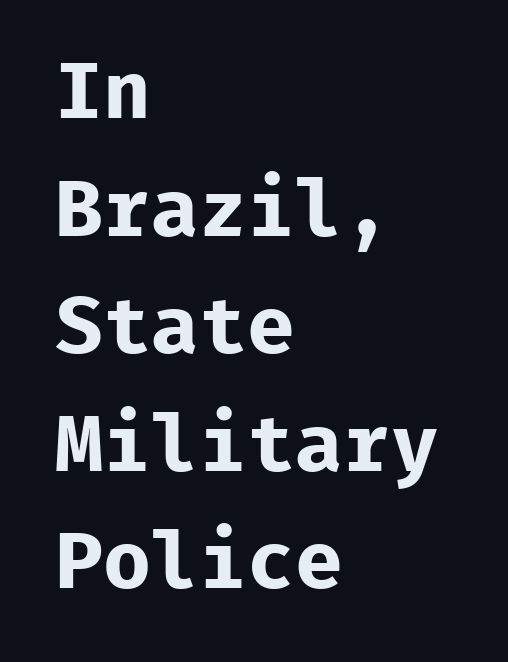
{"serif": "no", "italic": "no", "bold": "yes", "weight": "bold", "width": "normal", "stroke_contrast": "low", "x_height": "medium", "monospaced": "yes", "underline": "no", "align": "left", "line_spacing": "normal", "line_spacing_ratio": 1.47, "letter_spacing": "normal", "letter_spacing_em": 0.0, "glyph_px": 80}
